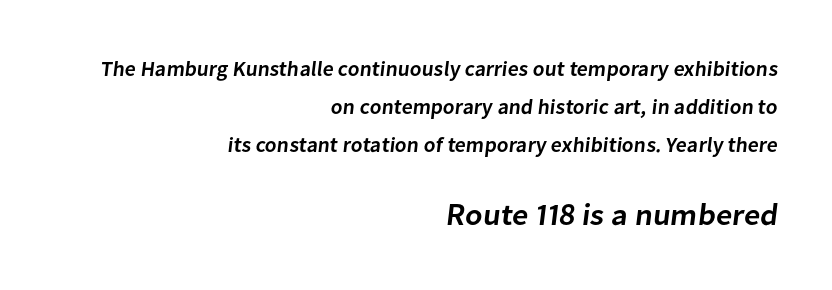
The face used here is rendered with its standard letterfit. Typesetter's note — lower block bumped up in size, upper block left smaller. Caption: multi-line text, flush right, ragged left. A typesetter would call this proportional, since set widths differ per character. Has an underline been added? It has not. In terms of letterform style, serifs are entirely absent.
